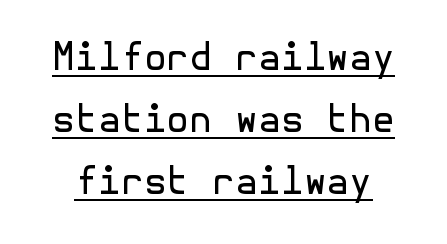
This sample uses a sans-serif face. Ink coverage per letter is moderate at most. The letterforms sit shoulder to shoulder at normal distance. Is there an underline? Yes — a line sits under the letters.
